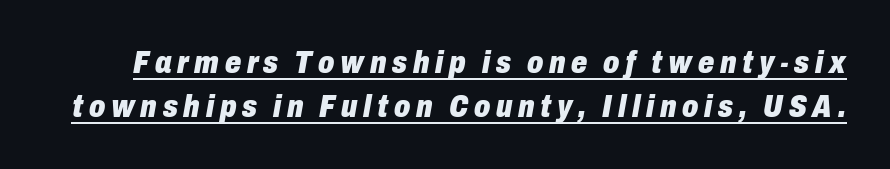
Q: Is the text bold? A: Yes.
Q: Is the text italic (slanted)? A: Yes, it leans right by about 10 degrees.
Q: Is the text underlined? A: Yes.
Q: Is the spacing between lines tight, normal or loose? A: Normal.
Q: Width (condensed, normal, or wide)? A: Condensed.
Q: Stroke contrast? A: Low.
Q: x-height? A: Medium.
Q: Monospaced? A: No.
